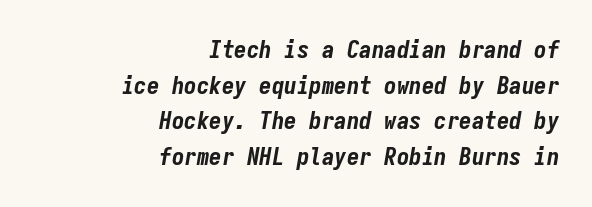
Q: Is the text bold? A: Yes.
Q: Is the text italic (slanted)? A: Yes, it leans right by about 9 degrees.
Q: Is the text underlined? A: No.
Q: How is the paragraph aligned? A: Right-aligned.
Q: Is the spacing between letters normal or unusually wide? A: Normal.
Q: Is the spacing between lines tight, normal or loose? A: Normal.
